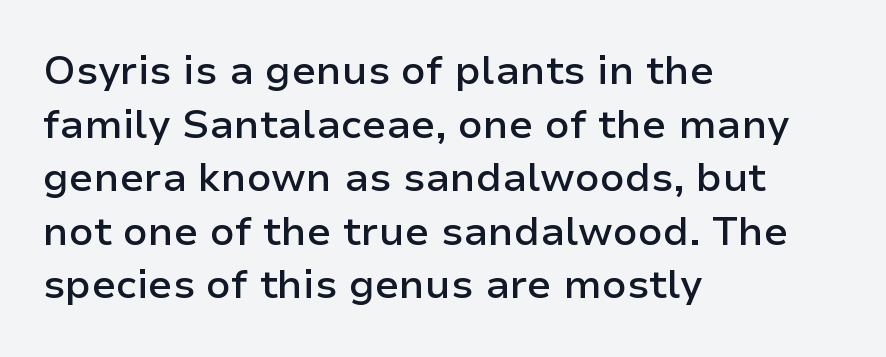
This rendering features lettering with no underline. I'd describe the lettering as semibold — firm but not a full bold. Is there any slant? The stems are plumb. The characters display no serif detailing; their extremities are plain. Think of a printed novel: that variable character pitch is what you see here.
